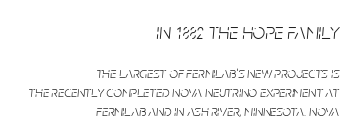
Q: Is the text bold? A: No.
Q: Is the text italic (slanted)? A: Yes, it leans right by about 5 degrees.
Q: Is the text underlined? A: No.
Q: How is the paragraph aligned? A: Right-aligned.
Q: Is the spacing between letters normal or unusually wide? A: Normal.
Q: Is the spacing between lines tight, normal or loose? A: Normal.
Q: Which block of text is set in a larger size, the first (top) or the second (bottom)? A: The first (top) one.
